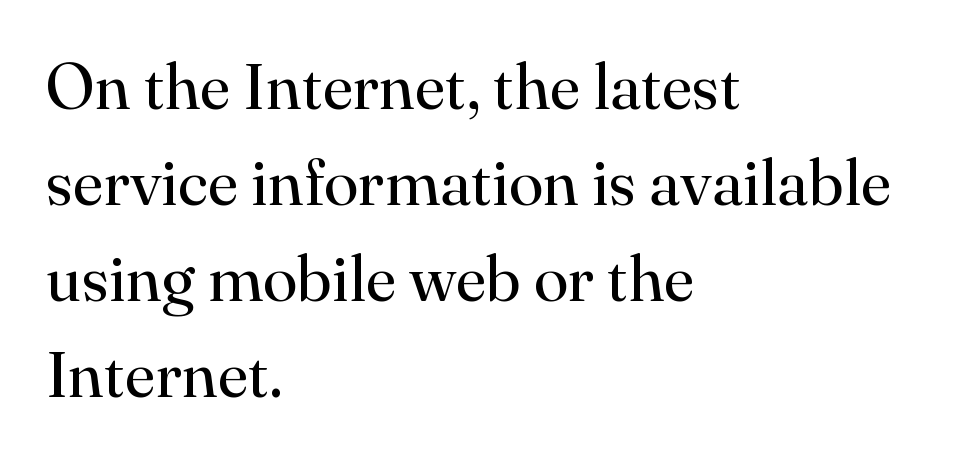
Q: Is the text bold? A: No.
Q: Is the text italic (slanted)? A: No, it is upright.
Q: Is the typeface a serif or a sans-serif typeface? A: Serif.
Q: Is the text underlined? A: No.
Q: How is the paragraph aligned? A: Left-aligned.
Q: Is the spacing between letters normal or unusually wide? A: Normal.
Q: Is the spacing between lines tight, normal or loose? A: Normal.
Q: Width (condensed, normal, or wide)? A: Normal.
Q: Stroke contrast? A: High.
Q: x-height? A: Small.
Q: Monospaced? A: No.
